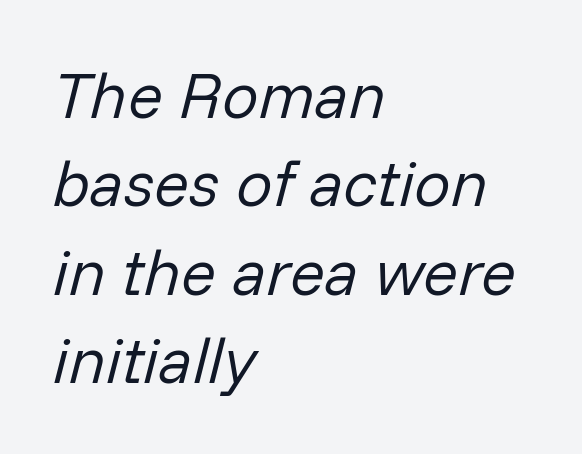
This sample uses plain, unmodified letter spacing. Typeset ragged right — the left edge is the straight one. The words here are not underlined. Regular leading. The face used here has a pronounced slope to its letters. The passage shown is typed in a proportional face where columns would drift.
